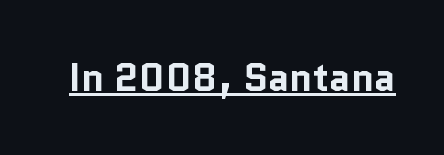
The image shows 39 px bold sans-serif type, upright; set normal letter spacing, underlined; low stroke contrast and a medium x-height.
